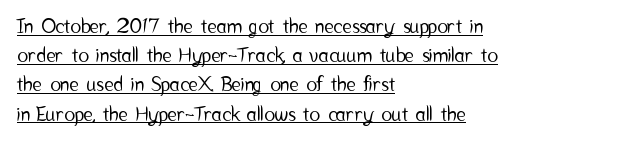
The image shows 20 px text type, upright; set left-aligned, normal line spacing (1.46x), normal letter spacing, underlined.
